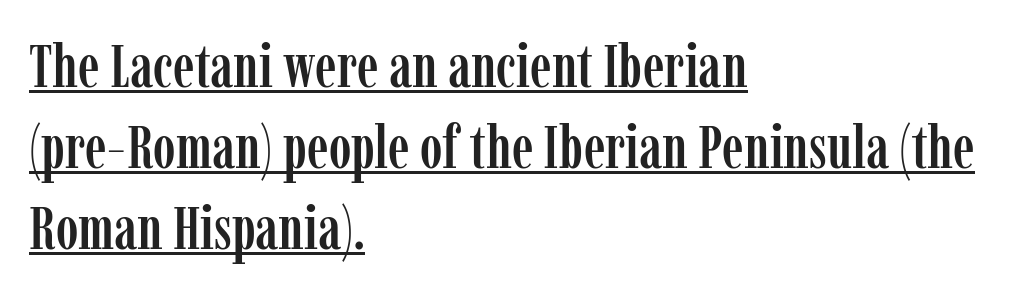
The image shows 61 px condensed serif type, upright; set left-aligned, normal line spacing (1.33x), normal letter spacing, underlined; low stroke contrast and a medium x-height.
